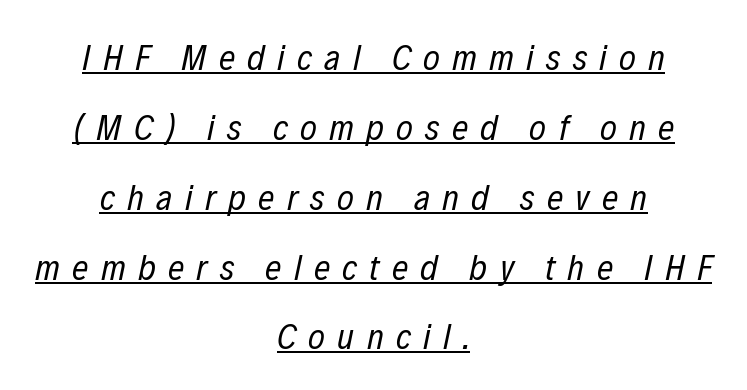
Has an underline been added? It has. Weight: not bold — regular or lighter. When letters slant like this, we call the style italic. What's the leading like? Stretched, with rows far apart. Does extra space separate the letters? Yes, quite a lot of it.
